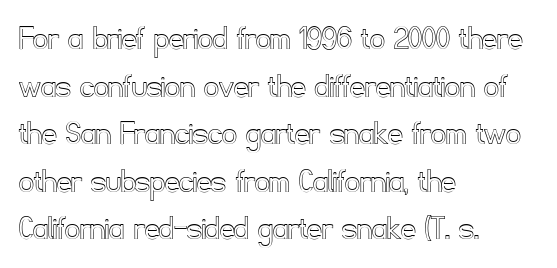
{"italic": "no", "width": "normal", "x_height": "small", "monospaced": "no", "underline": "no", "align": "left", "line_spacing": "normal", "line_spacing_ratio": 1.32, "letter_spacing": "normal", "letter_spacing_em": 0.0, "glyph_px": 36}
